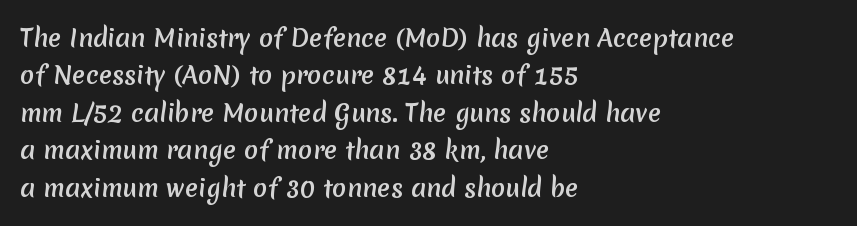
Has an underline been added? It has not. Vertical spacing — default. The lines are quadded left. No extra tracking has been applied to these lines.
